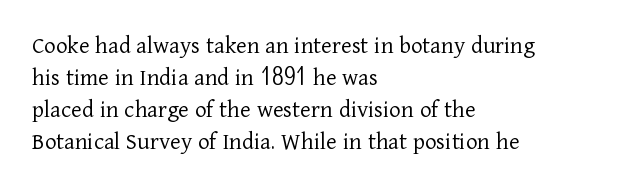
{"italic": "no", "bold": "no", "underline": "no", "align": "left", "line_spacing": "normal", "line_spacing_ratio": 1.28, "letter_spacing": "normal", "letter_spacing_em": 0.0, "glyph_px": 25}
